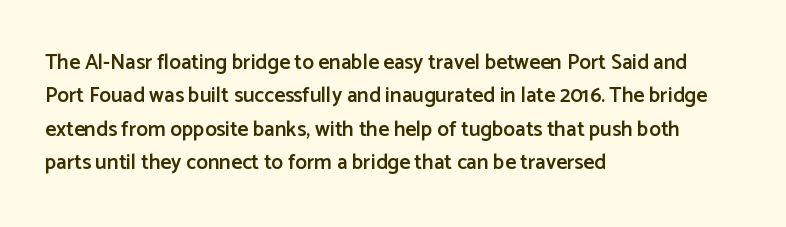
Typographic density is moderately raised because the face is semibold. Letter spacing: default. Vertically, the passage feels balanced, rows spaced as you'd expect. In terms of posture, this sample is upright. These lines stack with their left ends in a neat column.
